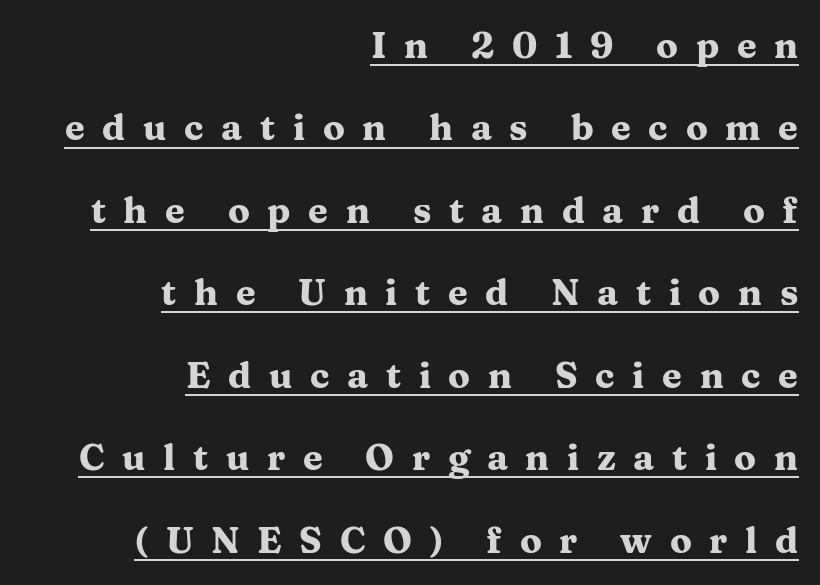
{"serif": "yes", "italic": "no", "bold": "yes", "weight": "heavy", "width": "wide", "stroke_contrast": "medium", "x_height": "medium", "monospaced": "no", "underline": "yes", "align": "right", "line_spacing": "loose", "line_spacing_ratio": 2.29, "letter_spacing": "wide", "letter_spacing_em": 0.49, "glyph_px": 36}
